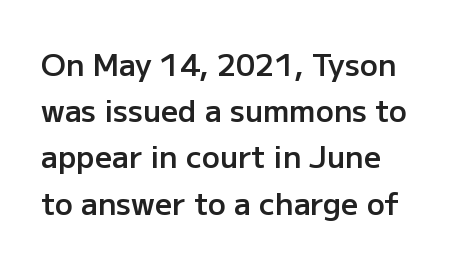
{"serif": "no", "italic": "no", "bold": "semi", "weight": "semibold", "width": "normal", "stroke_contrast": "low", "x_height": "medium", "monospaced": "no", "underline": "no", "line_spacing": "normal", "line_spacing_ratio": 1.54, "letter_spacing": "normal", "letter_spacing_em": 0.0, "glyph_px": 30}
